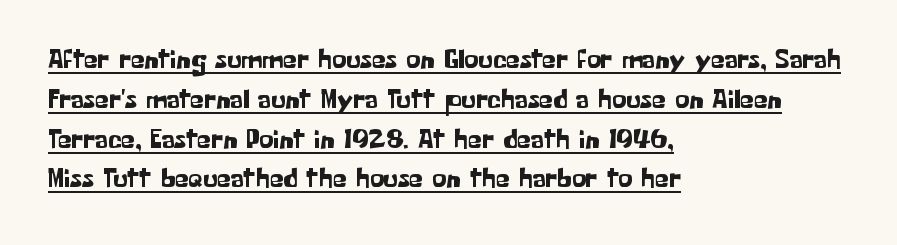
The image shows 28 px sans-serif type, upright; set left-aligned, normal line spacing (1.42x), normal letter spacing, underlined; low stroke contrast and a medium x-height.
